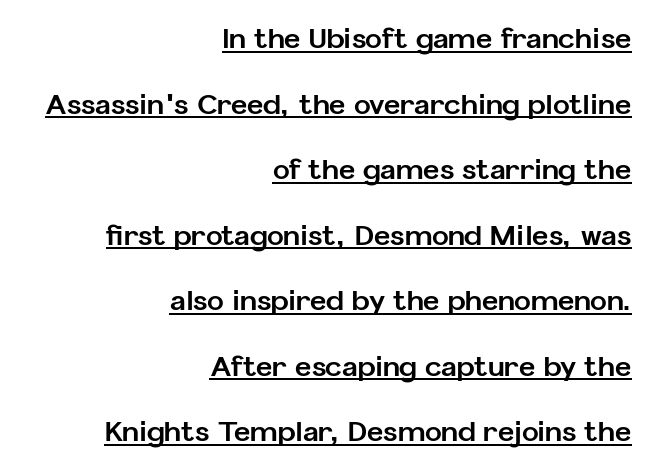
The passage shown is typeset with a sans-serif family. Observe the ordinary spacing: letters are neighbours, not strangers. Check the space under the baseline: a stroke is drawn there. The letters stand straight up with perfectly vertical stems. In terms of weight, the rendering is a true, heavy bold.
